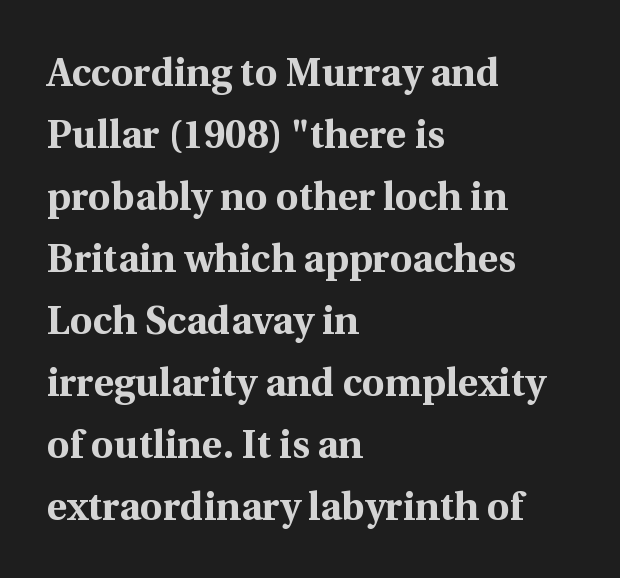
{"serif": "yes", "italic": "no", "bold": "yes", "weight": "bold", "width": "normal", "x_height": "medium", "monospaced": "no", "underline": "no", "align": "left", "line_spacing": "normal", "line_spacing_ratio": 1.59, "letter_spacing": "normal", "letter_spacing_em": 0.0, "glyph_px": 39}
